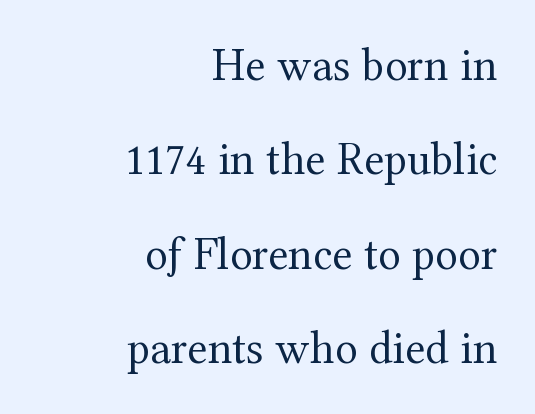
This rendering uses right alignment, leaving the left contour irregular. Tall strokes in this sample are plumb rather than angled. Here the designer chose a conventional face with non-uniform glyph widths. On a weight scale, this lands at 450 or below. Caption: standard tracking, unaltered. Honestly, there is no underline to notice here at all.
